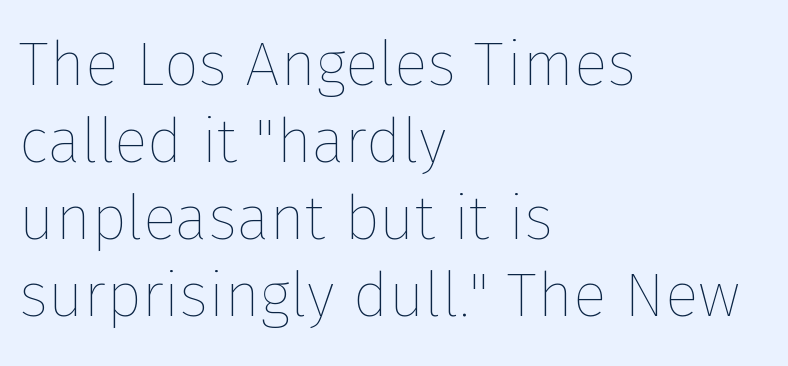
Reading down the block, your eye returns to a fixed left position each line. Character widths vary here, with narrow letters taking less room than wide ones. Lines of text with bare space underneath. Default kerning and tracking; the words read as compact shapes. Nope, not italic — everything's standing straight.
